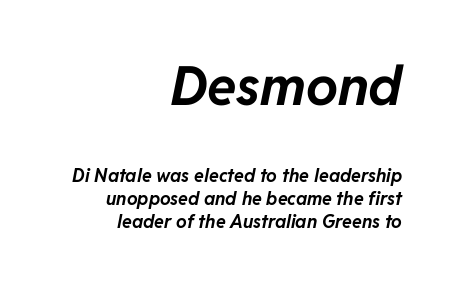
{"italic": "yes", "lean": "right", "slant_degrees": 11, "bold": "yes", "weight": "bold", "width": "normal", "stroke_contrast": "low", "x_height": "medium", "monospaced": "no", "underline": "no", "align": "right", "line_spacing": "normal", "line_spacing_ratio": 1.29, "letter_spacing": "normal", "letter_spacing_em": 0.0, "larger_block": "first", "size_ratio": 3.0, "glyph_px": 54}
